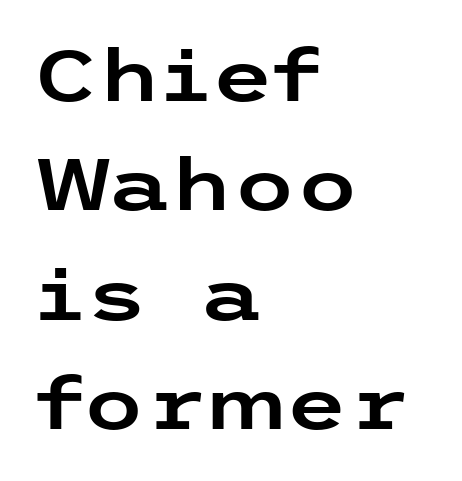
The image shows 72 px wide sans-serif type, upright; set left-aligned, normal line spacing (1.52x), normal letter spacing, not underlined; low stroke contrast and a medium x-height.
